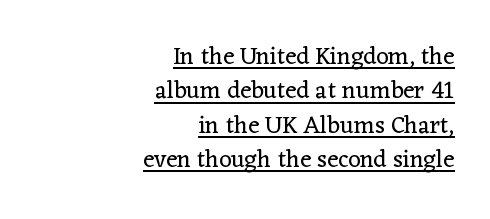
The image shows 24 px text type, upright; set right-aligned, normal line spacing (1.43x), normal letter spacing, underlined.
